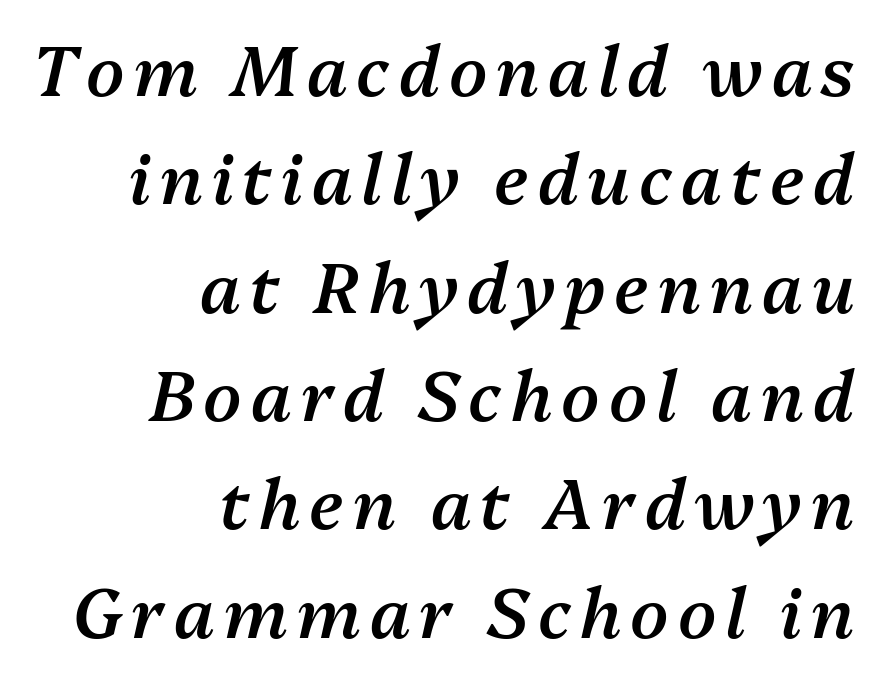
Q: Is the text bold? A: Semi-bold.
Q: Is the text italic (slanted)? A: Yes, it leans right by about 13 degrees.
Q: Is the text underlined? A: No.
Q: How is the paragraph aligned? A: Right-aligned.
Q: Is the spacing between lines tight, normal or loose? A: Normal.
Q: Width (condensed, normal, or wide)? A: Normal.
Q: Stroke contrast? A: Medium.
Q: x-height? A: Medium.
Q: Monospaced? A: No.
